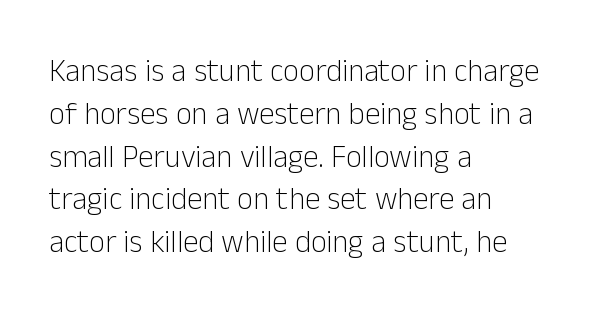
{"serif": "no", "italic": "no", "bold": "no", "weight": "light", "width": "normal", "stroke_contrast": "low", "x_height": "medium", "monospaced": "no", "underline": "no", "align": "left", "line_spacing": "normal", "line_spacing_ratio": 1.38, "letter_spacing": "normal", "letter_spacing_em": 0.0, "glyph_px": 31}
